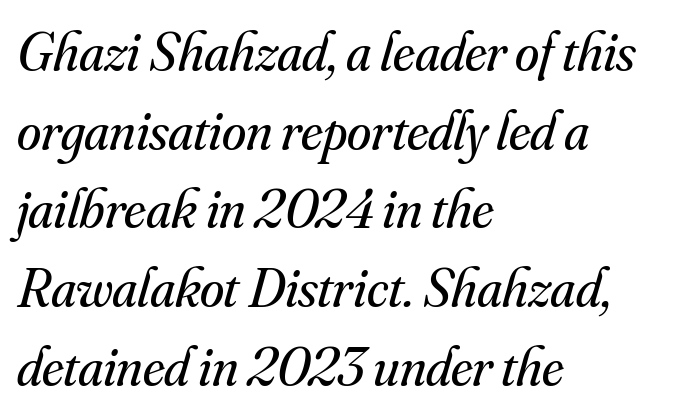
The image shows 55 px regular-weight serif type, italic (leaning right); set left-aligned, normal line spacing (1.43x), normal letter spacing, not underlined; medium stroke contrast and a small x-height.
